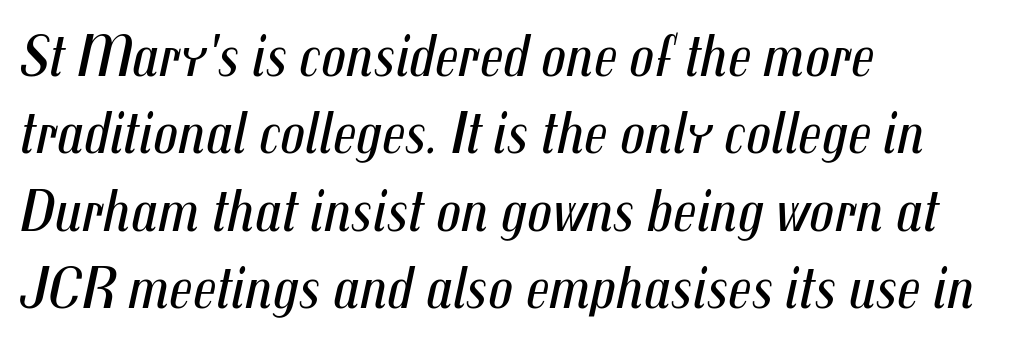
{"italic": "yes", "lean": "right", "slant_degrees": 12, "bold": "no", "weight": "regular", "width": "condensed", "stroke_contrast": "medium", "x_height": "medium", "monospaced": "no", "underline": "no", "align": "left", "line_spacing": "normal", "line_spacing_ratio": 1.27, "letter_spacing": "normal", "letter_spacing_em": 0.0, "glyph_px": 61}
